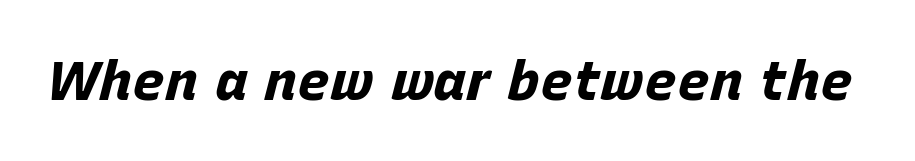
Varying glyph widths throughout — classic text-font behaviour. Heavy, bold letterforms. This is oblique type, the kind used for emphasis or titles. The line texture is even and compact thanks to regular tracking. The area under the type is left untouched.
